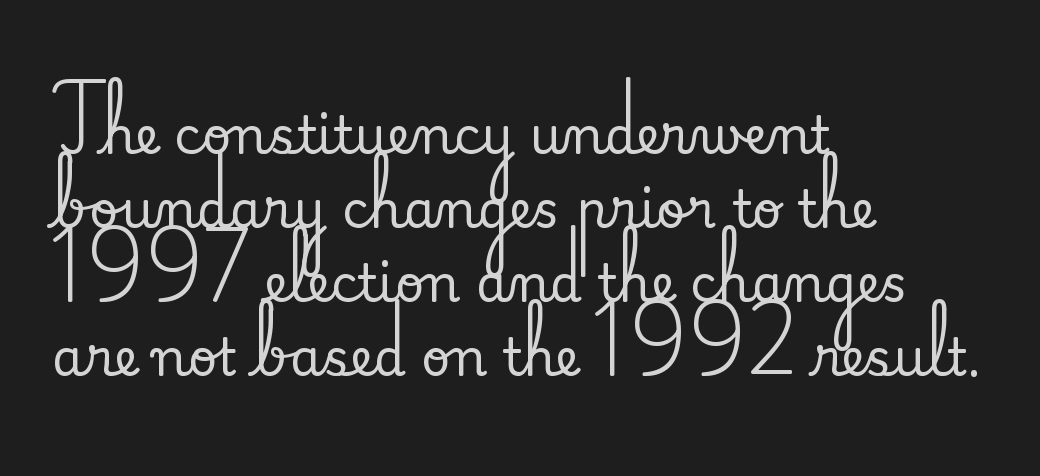
The image shows 51 px serif type, upright; set left-aligned, normal line spacing (1.45x), normal letter spacing, not underlined; medium stroke contrast and a small x-height.
